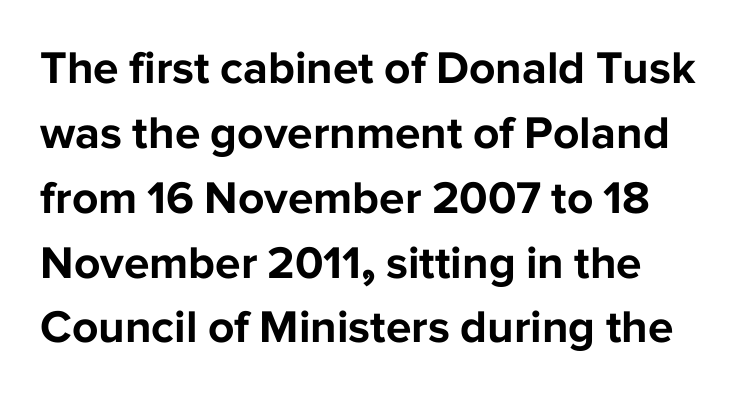
The image shows 46 px bold sans-serif type, upright; set left-aligned, normal line spacing (1.41x), normal letter spacing, not underlined; low stroke contrast and a medium x-height.
